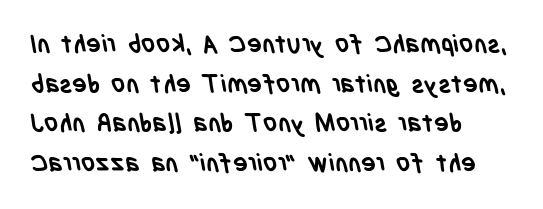
The glyphs are unaccompanied by any horizontal stroke below them. The line-height multiplier appears to be the usual default. You could call the tracking neutral — neither tight nor loose. Caption: bold face, heavy strokes.
